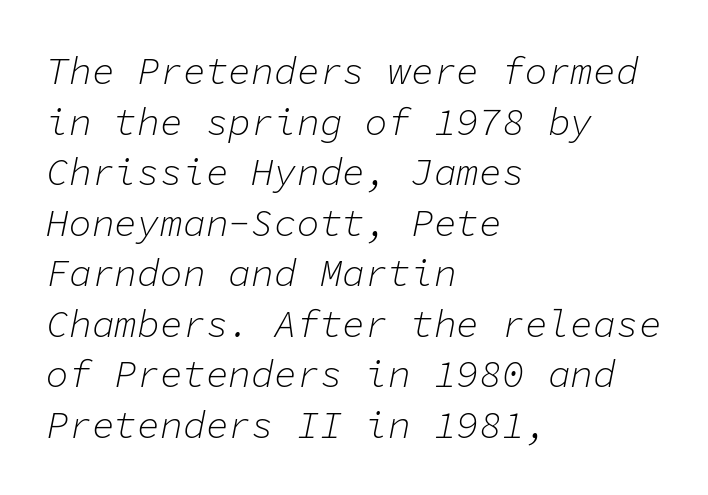
Note the uniform advance width — an 'i' takes as much space as an 'm'. This is oblique type, the kind used for emphasis or titles. A typesetter would call this leading conventional body-copy spacing. Has an underline been added? It has not. A classic flush-left, rag-right setting is used for this passage. The letterforms sit at book weight or below.
